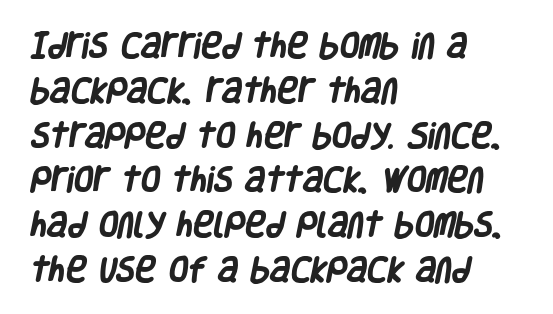
Q: Is the text bold? A: Yes.
Q: Is the typeface a serif or a sans-serif typeface? A: Sans-serif.
Q: Is the text underlined? A: No.
Q: How is the paragraph aligned? A: Left-aligned.
Q: Is the spacing between letters normal or unusually wide? A: Normal.
Q: Is the spacing between lines tight, normal or loose? A: Normal.
Q: Width (condensed, normal, or wide)? A: Condensed.
Q: Stroke contrast? A: Low.
Q: x-height? A: Large.
Q: Monospaced? A: No.
